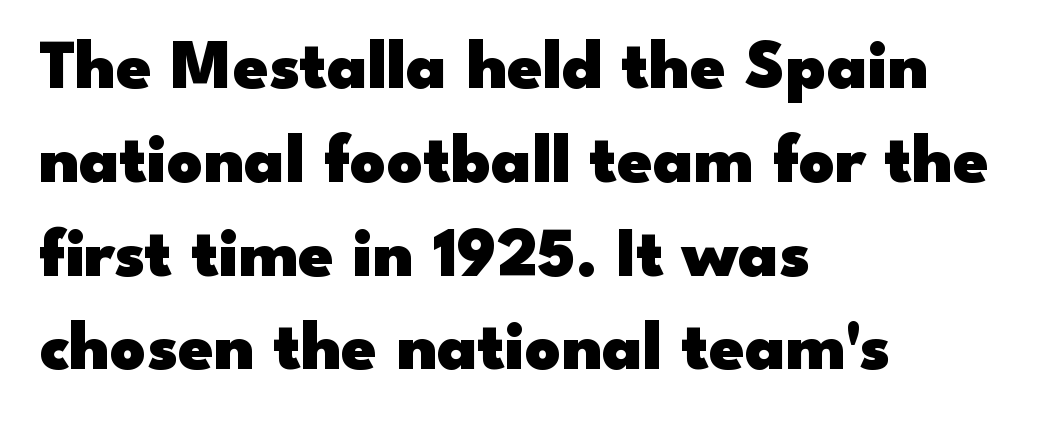
Q: Is the text bold? A: Yes.
Q: Is the text italic (slanted)? A: No, it is upright.
Q: Is the typeface a serif or a sans-serif typeface? A: Sans-serif.
Q: Is the text underlined? A: No.
Q: How is the paragraph aligned? A: Left-aligned.
Q: Is the spacing between letters normal or unusually wide? A: Normal.
Q: Is the spacing between lines tight, normal or loose? A: Normal.
Q: Width (condensed, normal, or wide)? A: Wide.
Q: Stroke contrast? A: Low.
Q: x-height? A: Small.
Q: Monospaced? A: No.
